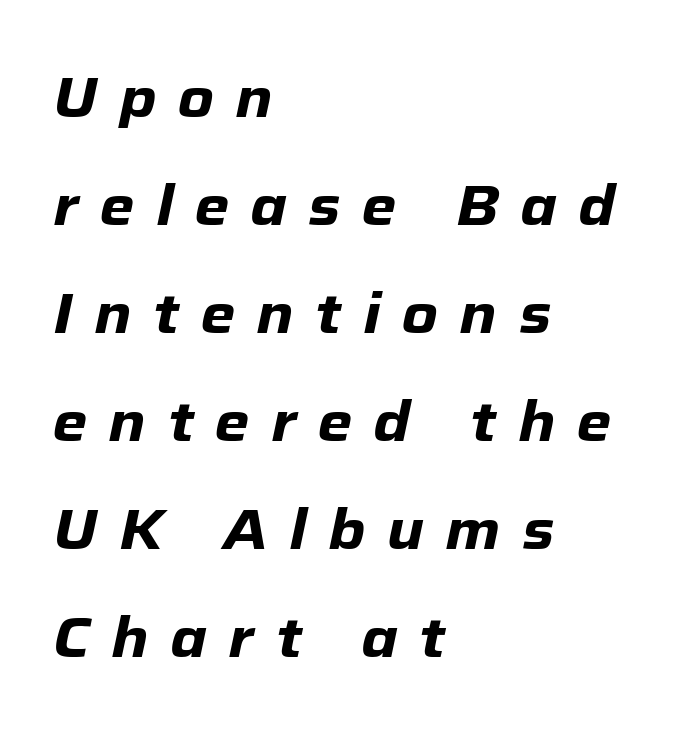
Notice the wide empty band between every row — that's loose leading. There is plenty of visible air inserted between adjacent glyphs. The passage shown is typed in a proportional face where columns would drift. Lines of text with bare space underneath. The font's italic variant was chosen for this text. In CSS terms this would be text-align: left.
